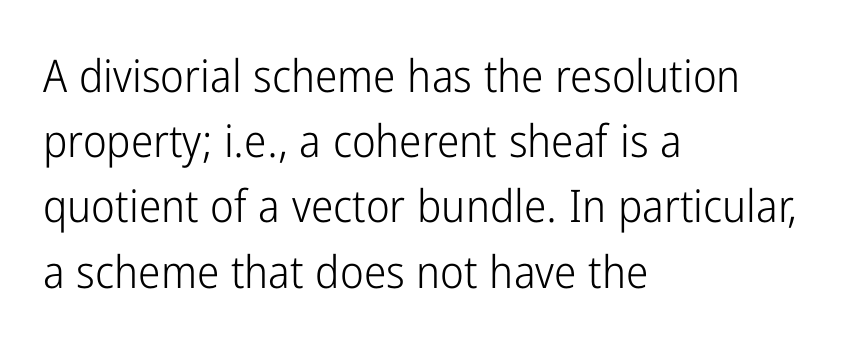
The image shows 45 px light, condensed sans-serif type, upright; set left-aligned, normal line spacing (1.45x), normal letter spacing, not underlined; low stroke contrast and a medium x-height.
